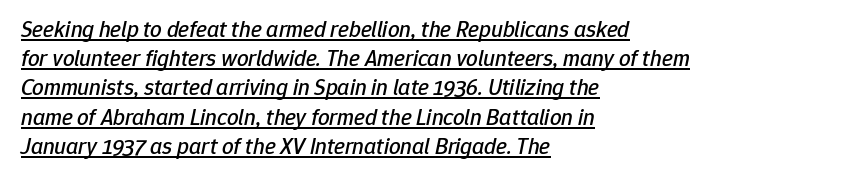
Q: Is the text italic (slanted)? A: Yes, it leans right by about 12 degrees.
Q: Is the text underlined? A: Yes.
Q: How is the paragraph aligned? A: Left-aligned.
Q: Is the spacing between letters normal or unusually wide? A: Normal.
Q: Is the spacing between lines tight, normal or loose? A: Normal.
